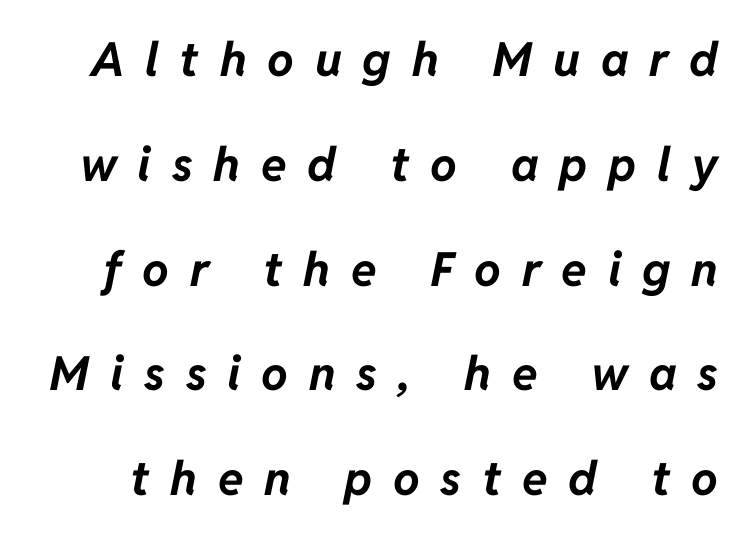
{"italic": "yes", "lean": "right", "slant_degrees": 11, "bold": "yes", "weight": "bold", "width": "normal", "stroke_contrast": "low", "x_height": "medium", "monospaced": "no", "underline": "no", "line_spacing": "loose", "line_spacing_ratio": 2.23, "letter_spacing": "wide", "letter_spacing_em": 0.44, "glyph_px": 47}
